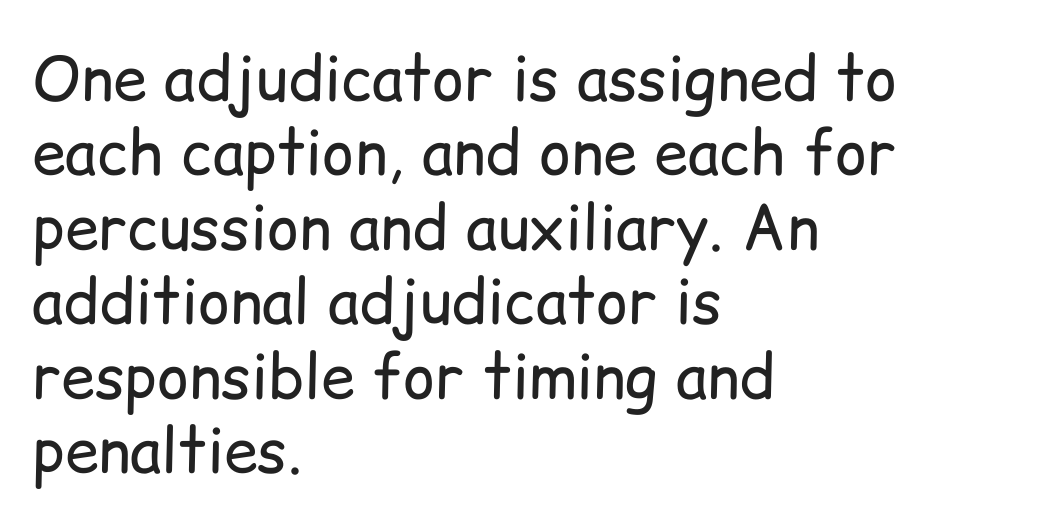
Q: Is the text bold? A: No.
Q: Is the text italic (slanted)? A: No, it is upright.
Q: Is the typeface a serif or a sans-serif typeface? A: Sans-serif.
Q: Is the text underlined? A: No.
Q: How is the paragraph aligned? A: Left-aligned.
Q: Is the spacing between letters normal or unusually wide? A: Normal.
Q: Width (condensed, normal, or wide)? A: Normal.
Q: Stroke contrast? A: Low.
Q: x-height? A: Medium.
Q: Monospaced? A: No.
